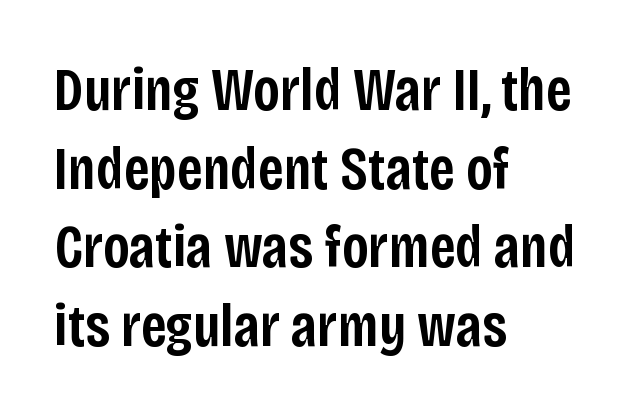
The image shows 60 px semibold, condensed sans-serif type, upright; set left-aligned, normal line spacing (1.31x), normal letter spacing, not underlined; low stroke contrast and a large x-height.
